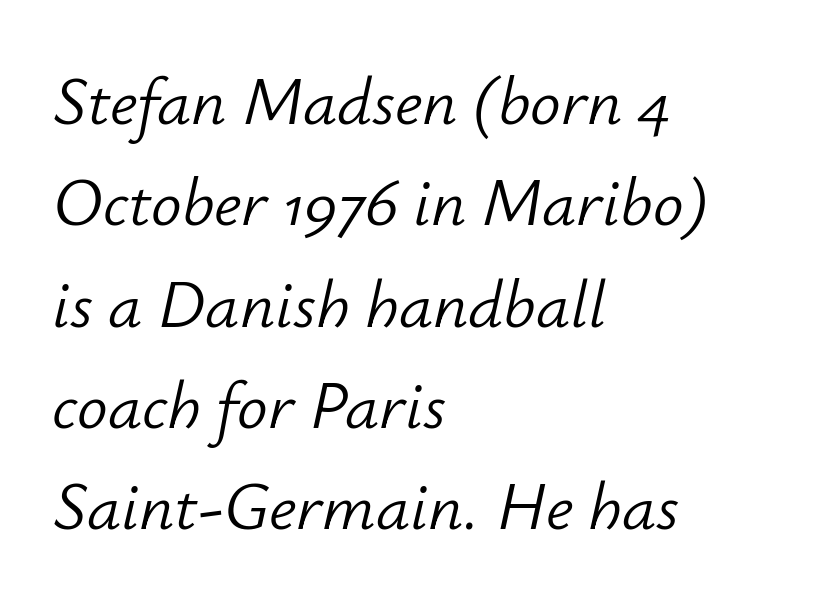
Vertical stems look standard width or narrower in stroke. Plain, unruled lines of type. Spacing verdict: proportional, widths tailored to each character. Characters follow at the spacing the type designer built in. Typeset ragged right — the left edge is the straight one. The whole block is typeset with a tilt.
